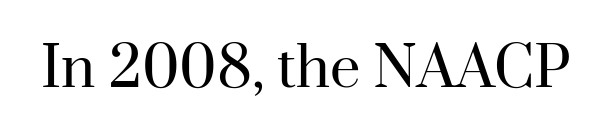
You can tell from the footed stems that serif type was used. The baseline area is clear. Posture: upright roman. This rendering leaves character spacing at its baseline value. The face used here is proportionally spaced, like ordinary book or web type.
